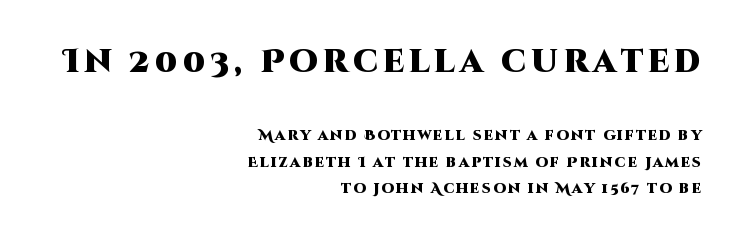
Q: Is the text bold? A: Yes.
Q: Is the text italic (slanted)? A: No, it is upright.
Q: Is the typeface a serif or a sans-serif typeface? A: Sans-serif.
Q: Is the text underlined? A: No.
Q: How is the paragraph aligned? A: Right-aligned.
Q: Which block of text is set in a larger size, the first (top) or the second (bottom)? A: The first (top) one.
Q: Width (condensed, normal, or wide)? A: Normal.
Q: Stroke contrast? A: High.
Q: x-height? A: Large.
Q: Monospaced? A: No.
